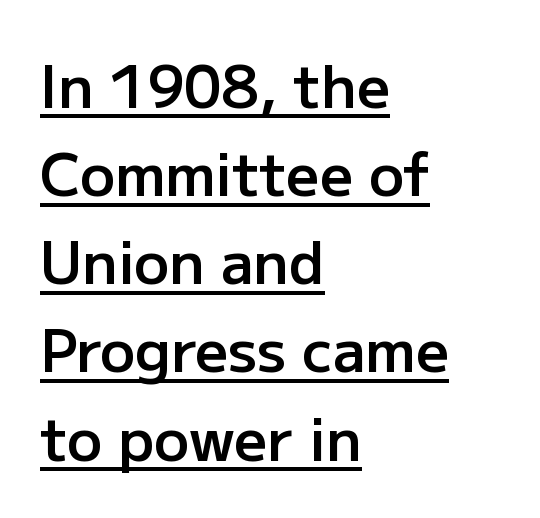
{"serif": "no", "italic": "no", "bold": "semi", "weight": "semibold", "width": "normal", "stroke_contrast": "low", "x_height": "medium", "monospaced": "no", "underline": "yes", "align": "left", "line_spacing": "normal", "line_spacing_ratio": 1.52, "letter_spacing": "normal", "letter_spacing_em": 0.0, "glyph_px": 58}
